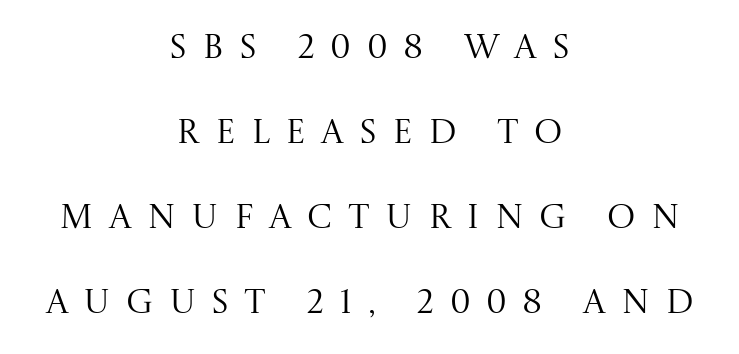
Q: Is the text bold? A: No.
Q: Is the text italic (slanted)? A: No, it is upright.
Q: Is the typeface a serif or a sans-serif typeface? A: Serif.
Q: Is the text underlined? A: No.
Q: How is the paragraph aligned? A: Centered.
Q: Is the spacing between letters normal or unusually wide? A: Unusually wide.
Q: Is the spacing between lines tight, normal or loose? A: Loose.
Q: Width (condensed, normal, or wide)? A: Normal.
Q: Stroke contrast? A: Medium.
Q: x-height? A: Large.
Q: Monospaced? A: No.
